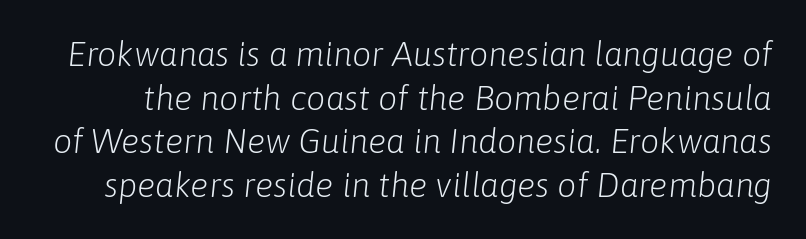
The image shows 34 px light type, italic (leaning right); set normal line spacing (1.28x), normal letter spacing, not underlined; low stroke contrast and a medium x-height.
